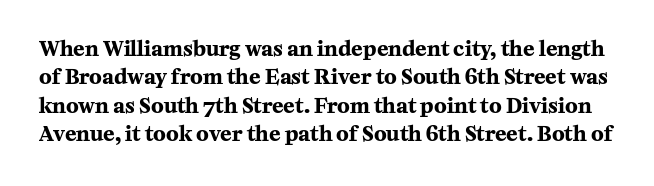
Q: Is the text bold? A: Yes.
Q: Is the text italic (slanted)? A: No, it is upright.
Q: Is the text underlined? A: No.
Q: Is the spacing between letters normal or unusually wide? A: Normal.
Q: Is the spacing between lines tight, normal or loose? A: Normal.
